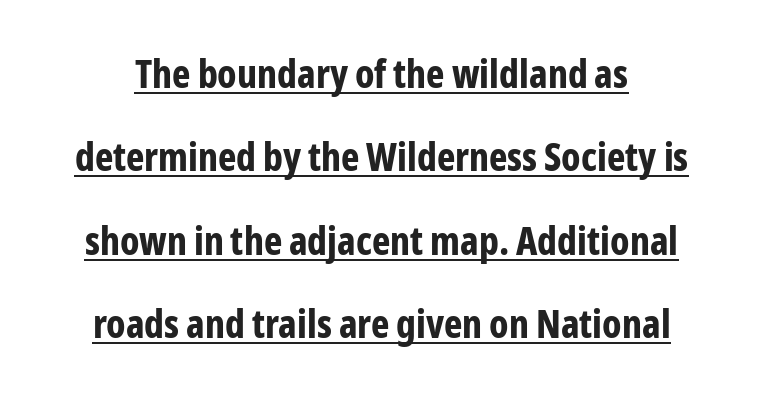
{"serif": "no", "italic": "no", "bold": "yes", "weight": "bold", "width": "condensed", "stroke_contrast": "low", "x_height": "medium", "monospaced": "no", "underline": "yes", "line_spacing": "loose", "line_spacing_ratio": 2.14, "letter_spacing": "normal", "letter_spacing_em": 0.0, "glyph_px": 39}
